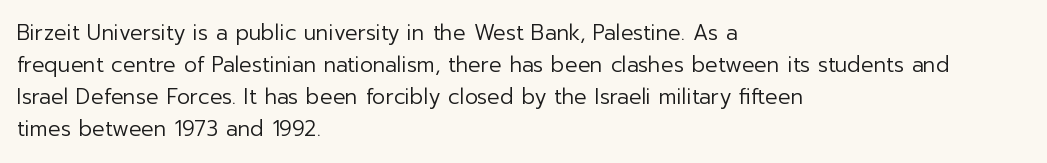
{"italic": "no", "bold": "no", "underline": "no", "align": "left", "line_spacing": "normal", "line_spacing_ratio": 1.53, "letter_spacing": "normal", "letter_spacing_em": 0.0, "glyph_px": 21}
